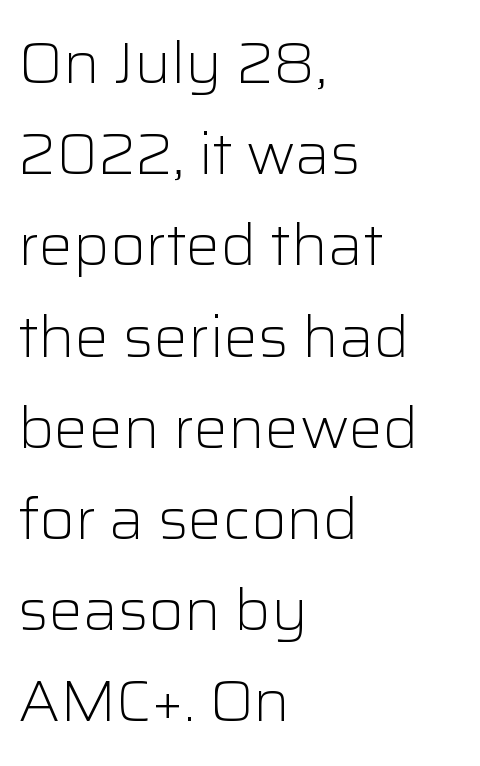
{"serif": "no", "italic": "no", "bold": "no", "weight": "light", "width": "normal", "stroke_contrast": "low", "x_height": "medium", "monospaced": "no", "underline": "no", "align": "left", "line_spacing": "normal", "line_spacing_ratio": 1.6, "letter_spacing": "normal", "letter_spacing_em": 0.0, "glyph_px": 57}
